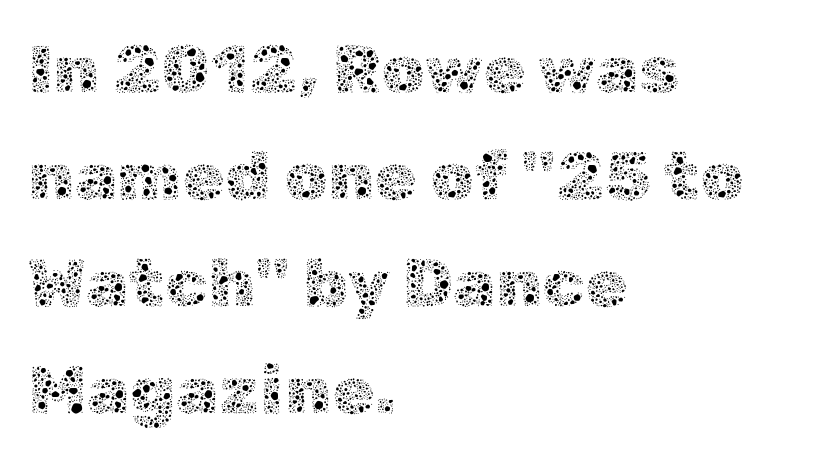
{"italic": "no", "bold": "no", "weight": "thin", "width": "normal", "x_height": "medium", "monospaced": "no", "underline": "no", "align": "left", "line_spacing": "normal", "line_spacing_ratio": 1.55, "letter_spacing": "normal", "letter_spacing_em": 0.0, "glyph_px": 69}
